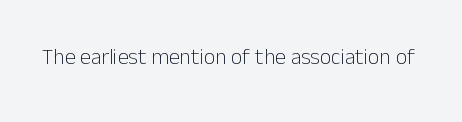
Q: Is the text bold? A: No.
Q: Is the text italic (slanted)? A: No, it is upright.
Q: Is the text underlined? A: No.
Q: Is the spacing between letters normal or unusually wide? A: Normal.
